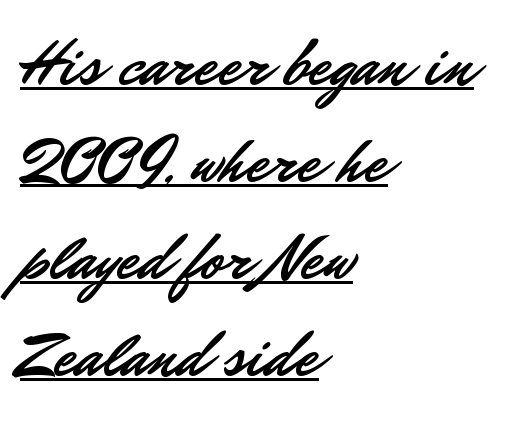
Q: Is the text italic (slanted)? A: Yes.
Q: Is the typeface a serif or a sans-serif typeface? A: Sans-serif.
Q: Is the text underlined? A: Yes.
Q: How is the paragraph aligned? A: Left-aligned.
Q: Is the spacing between letters normal or unusually wide? A: Normal.
Q: Is the spacing between lines tight, normal or loose? A: Normal.
Q: Width (condensed, normal, or wide)? A: Normal.
Q: Stroke contrast? A: Low.
Q: x-height? A: Small.
Q: Monospaced? A: No.
